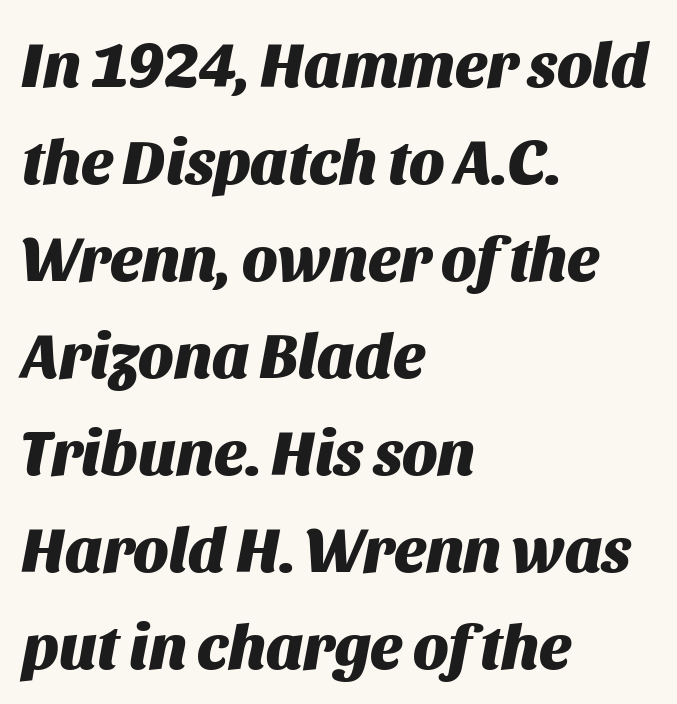
{"italic": "yes", "lean": "right", "slant_degrees": 11, "bold": "yes", "weight": "heavy", "width": "normal", "stroke_contrast": "medium", "x_height": "large", "monospaced": "no", "underline": "no", "align": "left", "line_spacing": "normal", "line_spacing_ratio": 1.54, "letter_spacing": "normal", "letter_spacing_em": 0.0, "glyph_px": 63}
